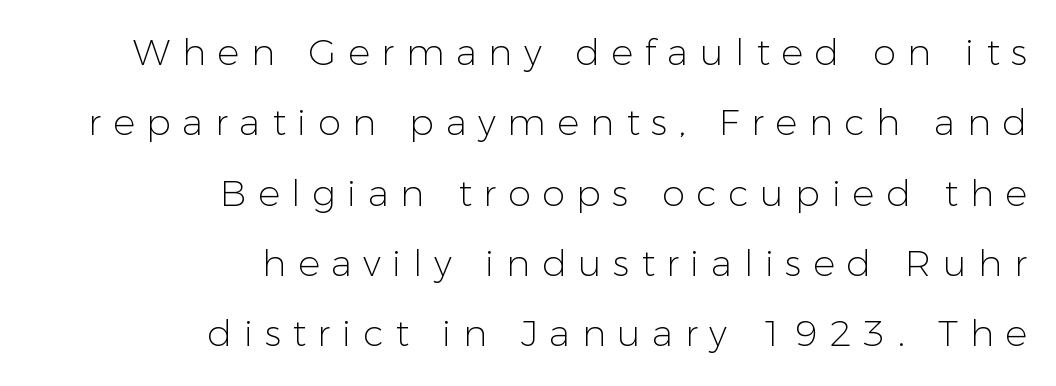
The image shows 37 px light sans-serif type, upright; set right-aligned, loose line spacing (1.9x), unusually wide letter spacing (+0.31 em), not underlined; low stroke contrast and a medium x-height.
